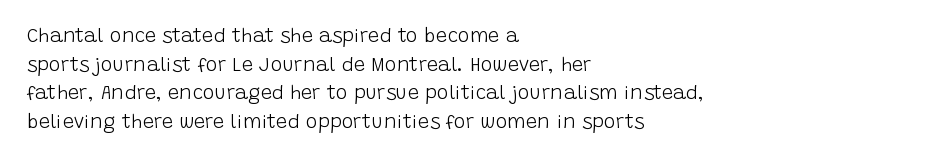
Q: Is the text bold? A: No.
Q: Is the text italic (slanted)? A: No, it is upright.
Q: Is the text underlined? A: No.
Q: How is the paragraph aligned? A: Left-aligned.
Q: Is the spacing between letters normal or unusually wide? A: Normal.
Q: Is the spacing between lines tight, normal or loose? A: Normal.
